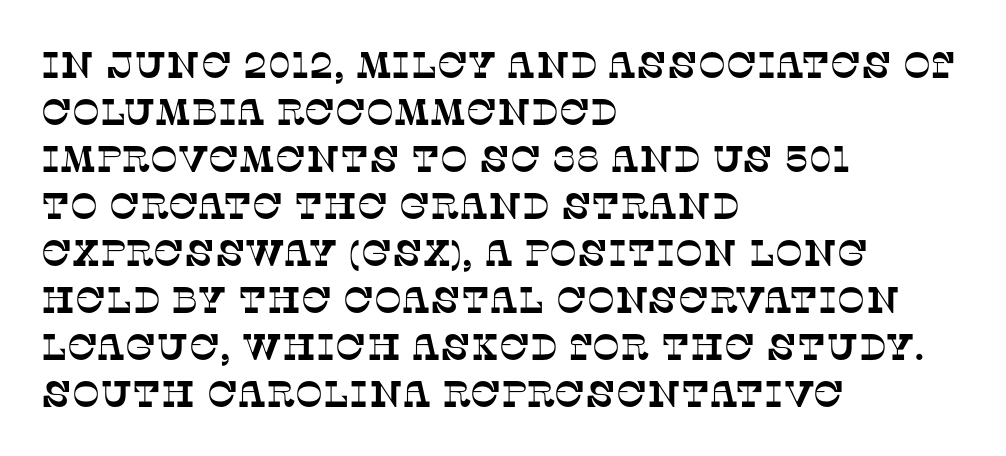
The lines are quadded left. Check where the strokes stop: tiny serifs finish them off. The line texture is even and compact thanks to regular tracking. The face used here is proportionally spaced, like ordinary book or web type. The space directly below the letters is spotless. The block of text has a typical density, with ordinary space between rows.
